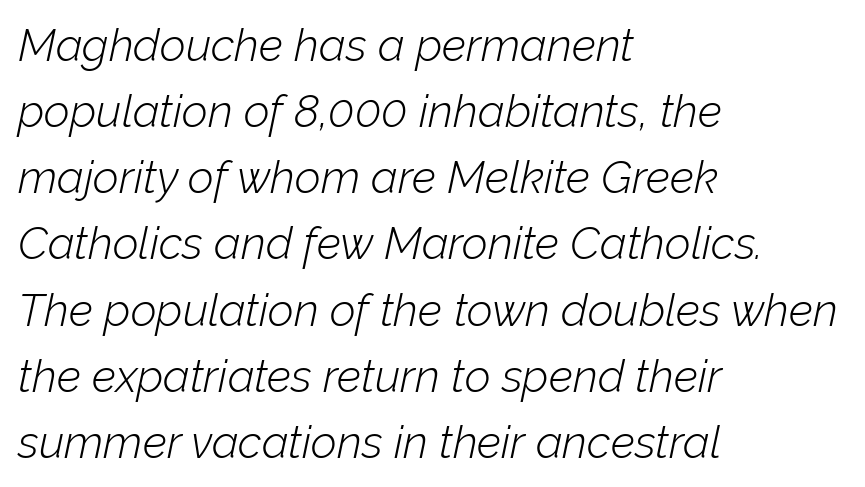
{"italic": "yes", "lean": "right", "slant_degrees": 12, "bold": "no", "weight": "light", "width": "normal", "stroke_contrast": "low", "x_height": "medium", "monospaced": "no", "underline": "no", "align": "left", "line_spacing": "normal", "line_spacing_ratio": 1.47, "letter_spacing": "normal", "letter_spacing_em": 0.0, "glyph_px": 45}
